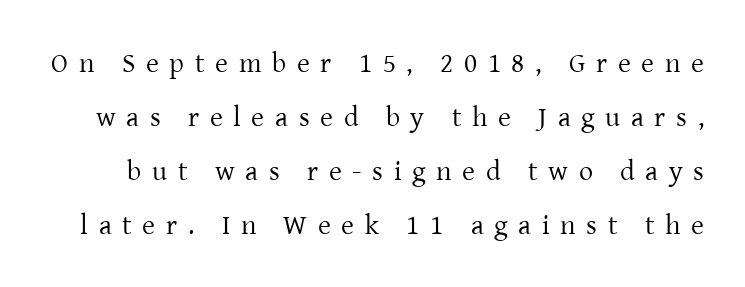
{"serif": "yes", "italic": "no", "bold": "no", "weight": "regular", "width": "normal", "stroke_contrast": "low", "x_height": "medium", "monospaced": "no", "underline": "no", "line_spacing": "loose", "line_spacing_ratio": 1.93, "letter_spacing": "wide", "letter_spacing_em": 0.38, "glyph_px": 28}
